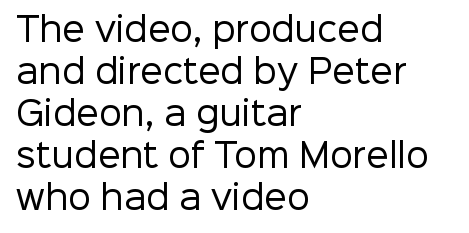
Stroke thickness stays within the range of a standard reading face or lighter. The lines are quadded left. Note the varied advance widths — an 'i' is clearly narrower than an 'm'. A clean baseline with only descenders dipping below it.
